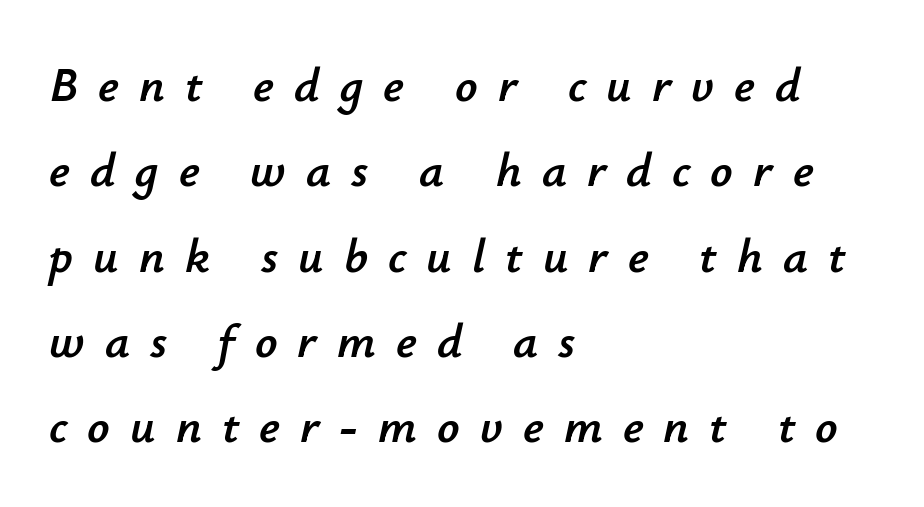
The image shows 49 px text type, italic (leaning right); set left-aligned, line spacing 1.74x, unusually wide letter spacing (+0.41 em), not underlined; low stroke contrast and a small x-height.
